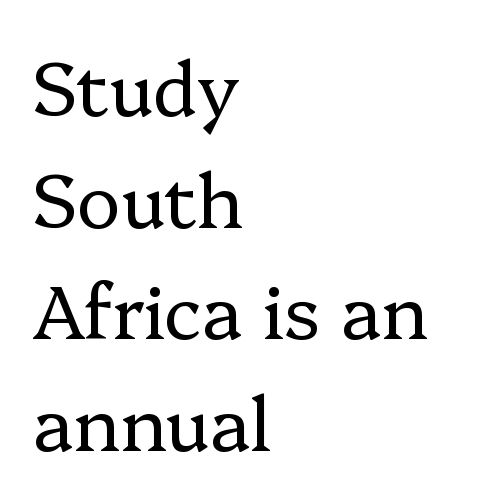
The image shows 74 px regular-weight serif type, upright; set left-aligned, normal line spacing (1.51x), normal letter spacing, not underlined; low stroke contrast and a medium x-height.
